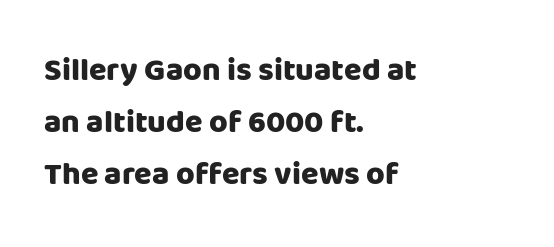
Q: Is the text bold? A: Yes.
Q: Is the text italic (slanted)? A: No, it is upright.
Q: Is the typeface a serif or a sans-serif typeface? A: Sans-serif.
Q: Is the text underlined? A: No.
Q: How is the paragraph aligned? A: Left-aligned.
Q: Is the spacing between letters normal or unusually wide? A: Normal.
Q: Is the spacing between lines tight, normal or loose? A: Normal.
Q: Width (condensed, normal, or wide)? A: Normal.
Q: Stroke contrast? A: Low.
Q: x-height? A: Large.
Q: Monospaced? A: No.
